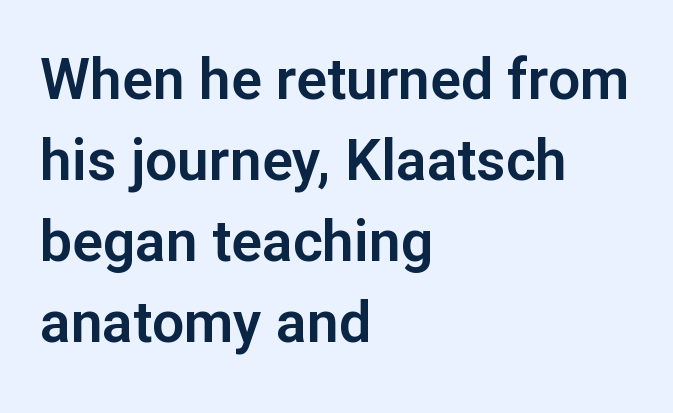
{"serif": "no", "italic": "no", "width": "normal", "stroke_contrast": "low", "x_height": "medium", "monospaced": "no", "underline": "no", "align": "left", "line_spacing": "normal", "line_spacing_ratio": 1.42, "letter_spacing": "normal", "letter_spacing_em": 0.0, "glyph_px": 57}
